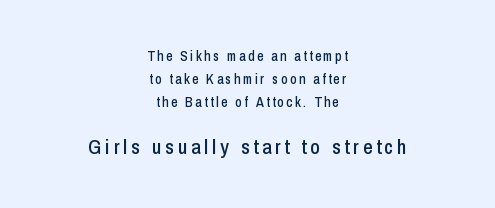
Q: Is the text italic (slanted)? A: No, it is upright.
Q: Is the text underlined? A: No.
Q: How is the paragraph aligned? A: Centered.
Q: Is the spacing between lines tight, normal or loose? A: Normal.
Q: Which block of text is set in a larger size, the first (top) or the second (bottom)? A: The second (bottom) one.
